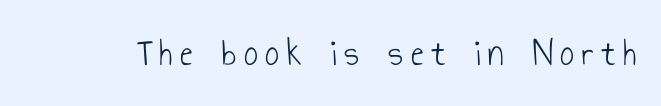
No italicization has been applied; the sample stays upright. The strokes carry an ordinary text weight at most. Descender tails drop into unmarked territory. Is this a fixed-width face? No — the glyphs have proportional, varying widths.
